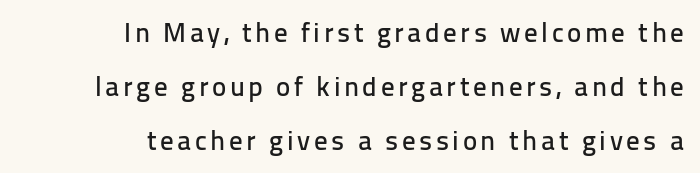
The image shows 27 px text type, upright; set right-aligned, loose line spacing (2.0x), not underlined.
